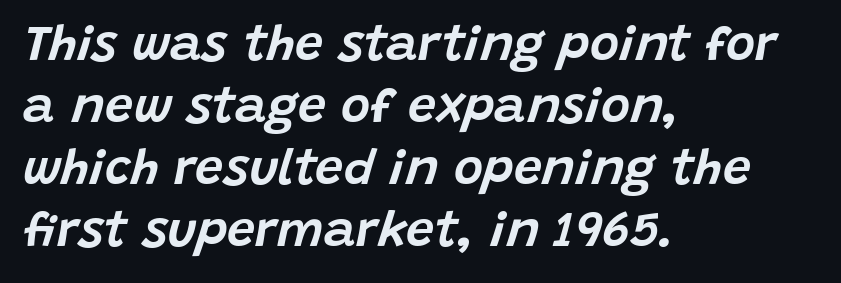
These lines stack with their left ends in a neat column. This rendering features lettering with no underline. The typography opts for an oblique posture over an upright one. Does extra space separate the letters? No, they use regular spacing. The letters advance in unequal steps, a hallmark of proportional type.
